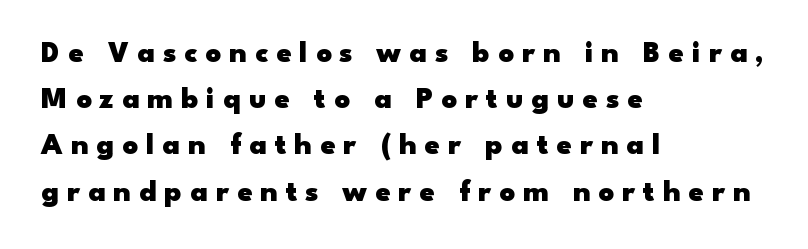
Q: Is the text bold? A: Yes.
Q: Is the text italic (slanted)? A: No, it is upright.
Q: Is the typeface a serif or a sans-serif typeface? A: Sans-serif.
Q: Is the text underlined? A: No.
Q: How is the paragraph aligned? A: Left-aligned.
Q: Is the spacing between letters normal or unusually wide? A: Unusually wide.
Q: Is the spacing between lines tight, normal or loose? A: Normal.
Q: Width (condensed, normal, or wide)? A: Wide.
Q: Stroke contrast? A: Low.
Q: x-height? A: Small.
Q: Monospaced? A: No.
